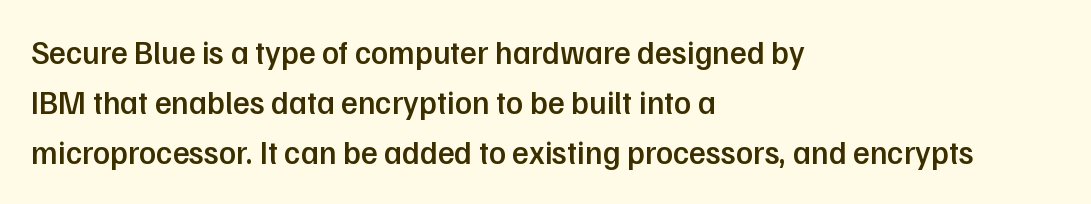
Q: Is the text bold? A: Semi-bold.
Q: Is the text italic (slanted)? A: No, it is upright.
Q: Is the typeface a serif or a sans-serif typeface? A: Sans-serif.
Q: Is the text underlined? A: No.
Q: How is the paragraph aligned? A: Left-aligned.
Q: Is the spacing between letters normal or unusually wide? A: Normal.
Q: Is the spacing between lines tight, normal or loose? A: Normal.
Q: Width (condensed, normal, or wide)? A: Normal.
Q: Stroke contrast? A: Low.
Q: x-height? A: Medium.
Q: Monospaced? A: No.
